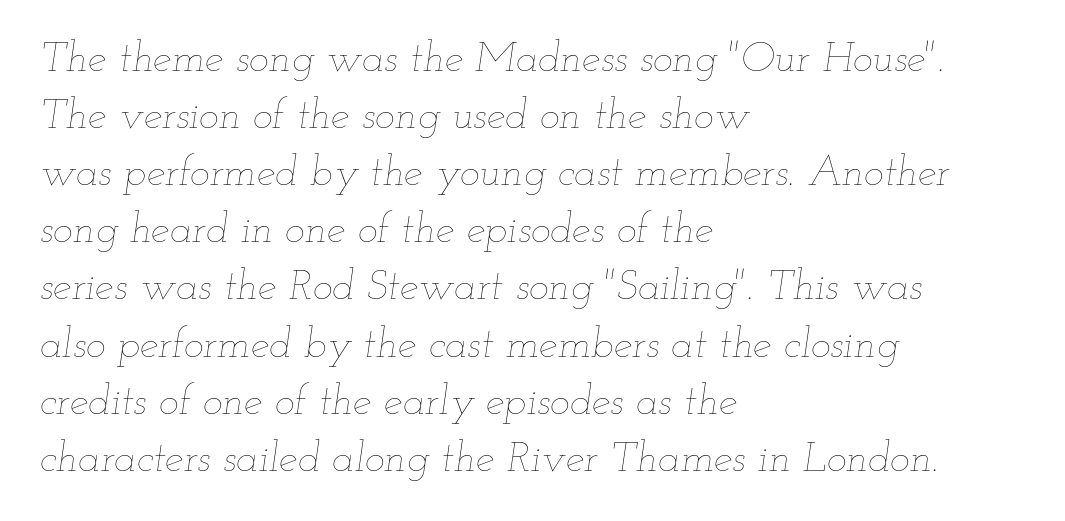
The image shows 42 px thin, wide type, italic (leaning right); set left-aligned, normal line spacing (1.36x), normal letter spacing, not underlined; low stroke contrast and a small x-height.
